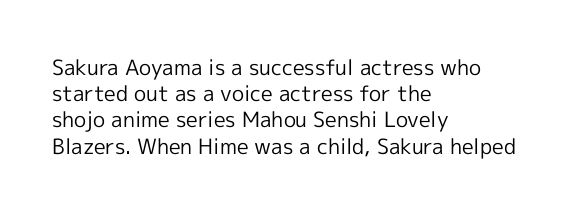
{"italic": "no", "bold": "no", "underline": "no", "align": "left", "line_spacing": "normal", "line_spacing_ratio": 1.25, "letter_spacing": "normal", "letter_spacing_em": 0.0, "glyph_px": 21}
